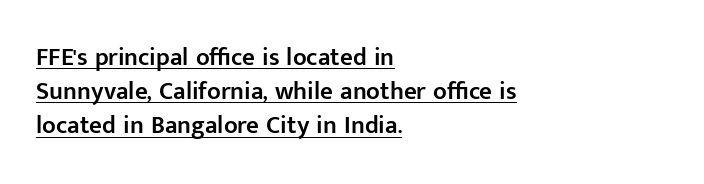
The image shows 25 px text type, upright; set left-aligned, normal line spacing (1.37x), normal letter spacing, underlined.
